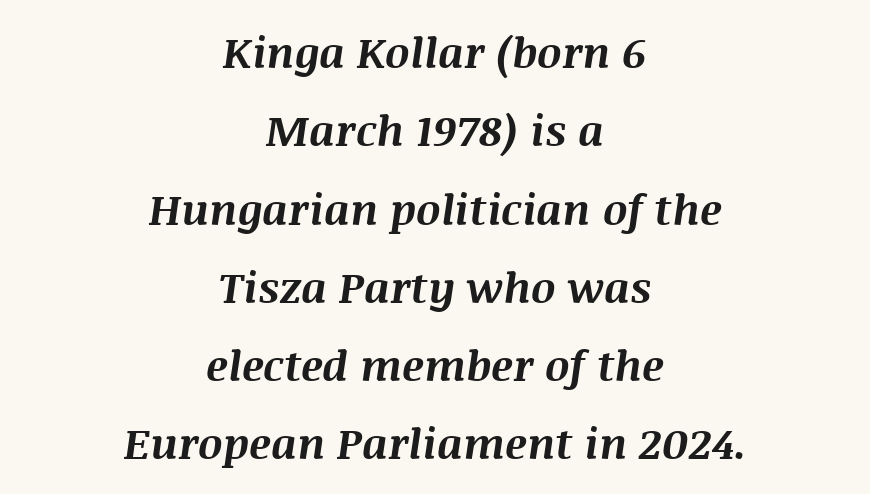
The image shows 43 px bold type, italic (leaning right); set centered, line spacing 1.82x, normal letter spacing, not underlined; medium stroke contrast and a large x-height.
